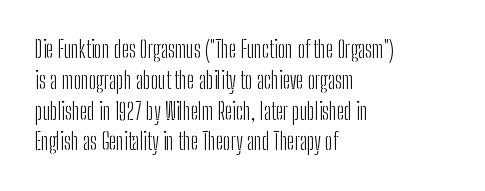
The image shows 23 px text type, upright; set left-aligned, normal line spacing (1.34x), normal letter spacing, not underlined.
